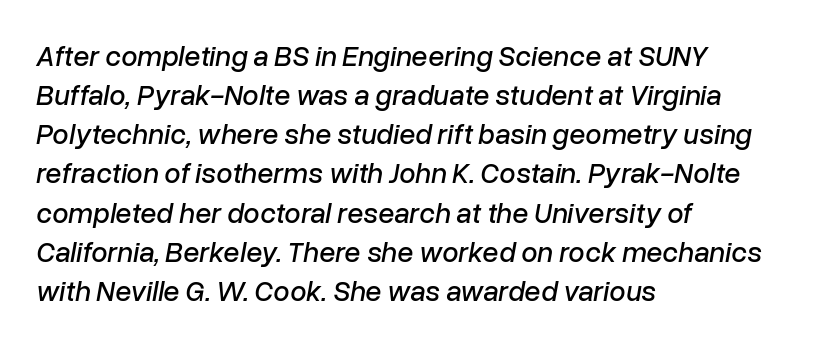
The image shows 29 px text type, italic (leaning right); set left-aligned, normal line spacing (1.35x), normal letter spacing, not underlined; low stroke contrast and a medium x-height.
